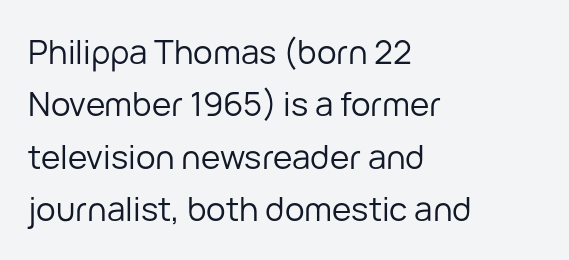
No extra ink here — the face is not bold. In terms of letterspacing, this is plain default setting. The words here are not underlined. A typesetter would call this leading conventional body-copy spacing.
